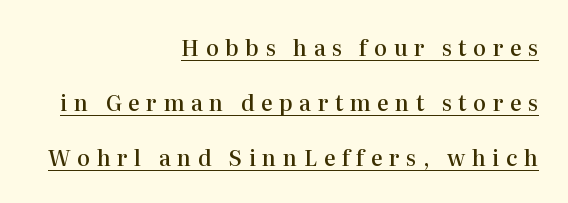
{"italic": "no", "bold": "semi", "underline": "yes", "align": "right", "line_spacing": "loose", "line_spacing_ratio": 2.5, "letter_spacing": "wide", "letter_spacing_em": 0.29, "glyph_px": 22}
